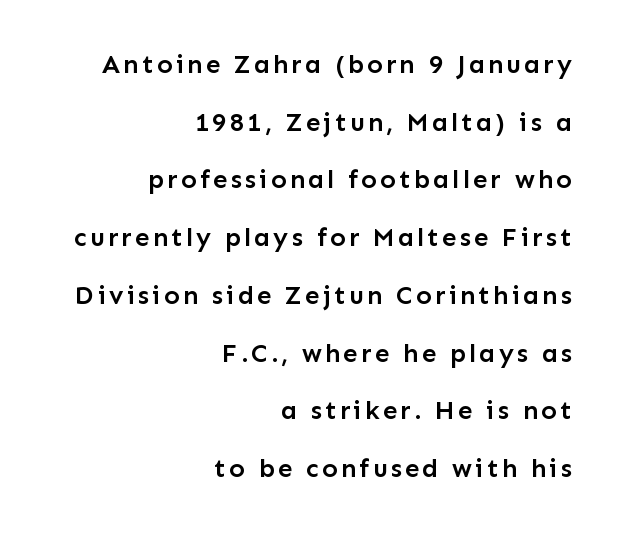
Q: Is the text bold? A: Semi-bold.
Q: Is the text italic (slanted)? A: No, it is upright.
Q: Is the text underlined? A: No.
Q: How is the paragraph aligned? A: Right-aligned.
Q: Is the spacing between lines tight, normal or loose? A: Loose.
